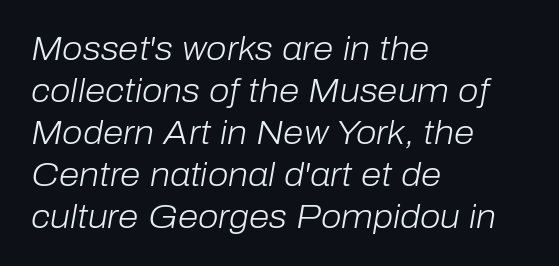
Q: Is the text bold? A: No.
Q: Is the text italic (slanted)? A: Yes, it leans right by about 10 degrees.
Q: Is the text underlined? A: No.
Q: How is the paragraph aligned? A: Left-aligned.
Q: Is the spacing between letters normal or unusually wide? A: Normal.
Q: Is the spacing between lines tight, normal or loose? A: Normal.
Q: Width (condensed, normal, or wide)? A: Normal.
Q: Stroke contrast? A: Low.
Q: x-height? A: Medium.
Q: Monospaced? A: No.
